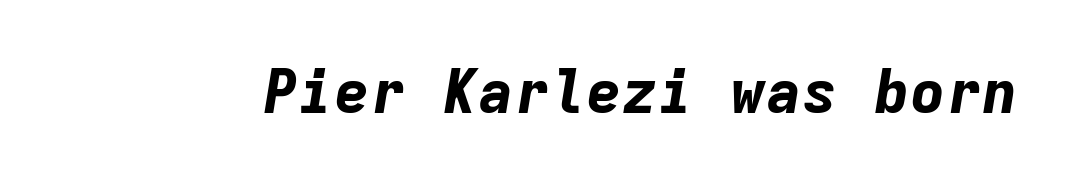
The image shows 60 px bold type, italic (leaning right), monospaced; set normal letter spacing, not underlined; low stroke contrast and a medium x-height.
